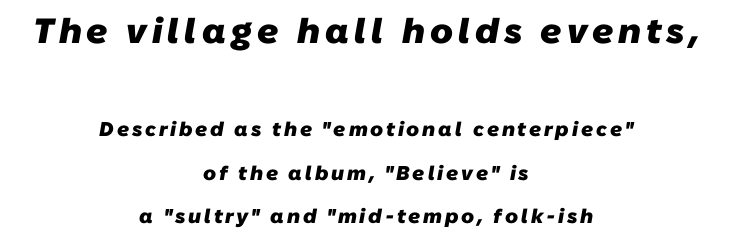
{"serif": "no", "bold": "yes", "weight": "heavy", "width": "normal", "stroke_contrast": "low", "x_height": "medium", "monospaced": "no", "underline": "no", "align": "center", "line_spacing": "loose", "line_spacing_ratio": 2.18, "larger_block": "first", "size_ratio": 1.75, "glyph_px": 35}
